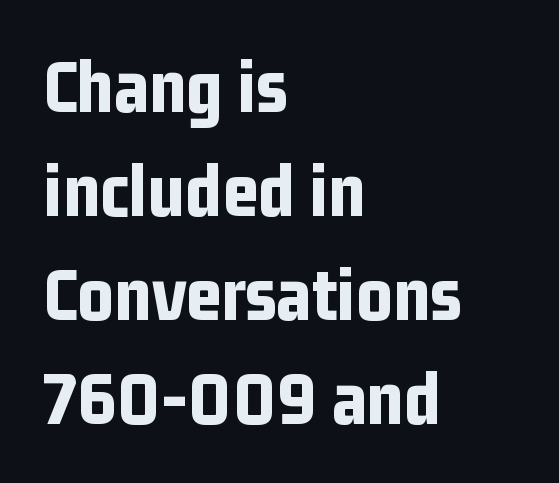
{"serif": "no", "italic": "no", "bold": "yes", "weight": "bold", "width": "condensed", "stroke_contrast": "low", "x_height": "medium", "monospaced": "no", "underline": "no", "align": "left", "line_spacing": "normal", "line_spacing_ratio": 1.35, "letter_spacing": "normal", "letter_spacing_em": 0.0, "glyph_px": 77}
